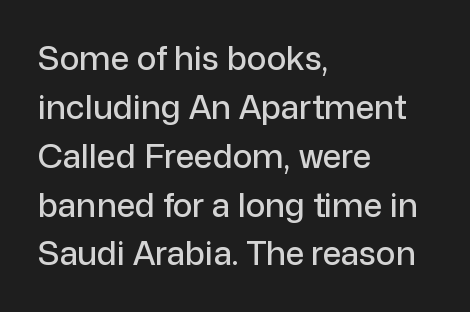
The face used here is rendered with its standard letterfit. The paragraph shown leans on its left margin. Is there any slant? The stems are plumb. Examine the stroke ends and you'll find no serifs. Here the designer chose a conventional face with non-uniform glyph widths. Leading: standard.
